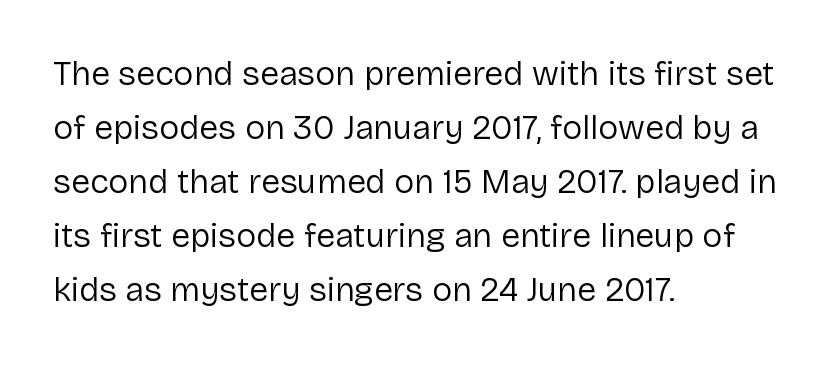
Q: Is the text bold? A: No.
Q: Is the text italic (slanted)? A: No, it is upright.
Q: Is the typeface a serif or a sans-serif typeface? A: Sans-serif.
Q: Is the text underlined? A: No.
Q: How is the paragraph aligned? A: Left-aligned.
Q: Is the spacing between letters normal or unusually wide? A: Normal.
Q: Is the spacing between lines tight, normal or loose? A: Normal.
Q: Width (condensed, normal, or wide)? A: Normal.
Q: Stroke contrast? A: Low.
Q: x-height? A: Medium.
Q: Monospaced? A: No.
